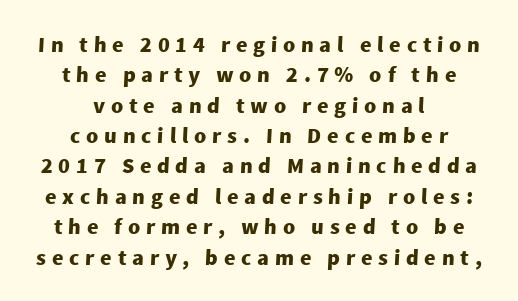
Q: Is the text bold? A: Yes.
Q: Is the text underlined? A: No.
Q: How is the paragraph aligned? A: Centered.
Q: Is the spacing between letters normal or unusually wide? A: Unusually wide.
Q: Is the spacing between lines tight, normal or loose? A: Normal.
